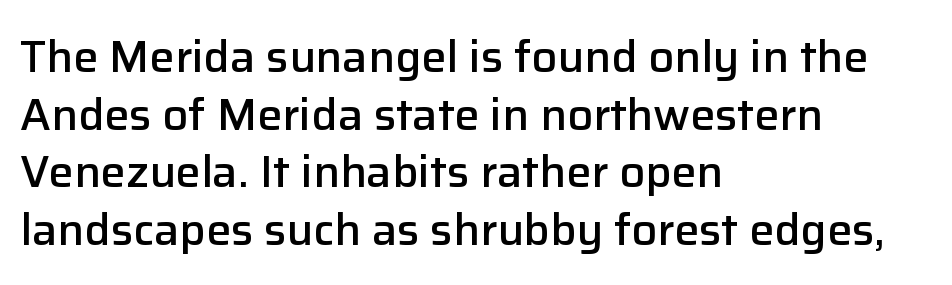
The image shows 45 px semibold sans-serif type, upright; set left-aligned, normal line spacing (1.28x), normal letter spacing, not underlined; low stroke contrast and a medium x-height.
